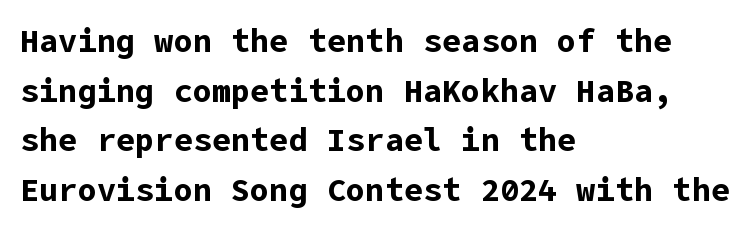
Notice how the stems are strictly vertical — no italics here. The lines are quadded left. In terms of letterspacing, this is plain default setting. These words are printed bold, with thick strokes throughout. The font family rendered here belongs to the sans-serif group. Decoration check: the copy has no underline.
